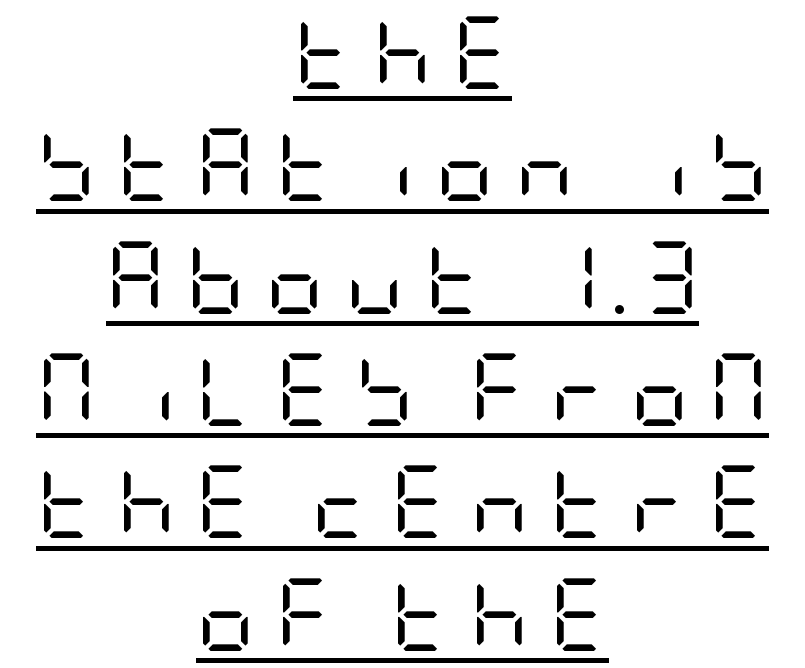
The designer left line spacing at the default. Type style note: lacks serifs. Posture: upright roman. The specimen includes a rule beneath the text block's lines. Inter-character spacing is expanded well beyond the font's built-in metrics.
